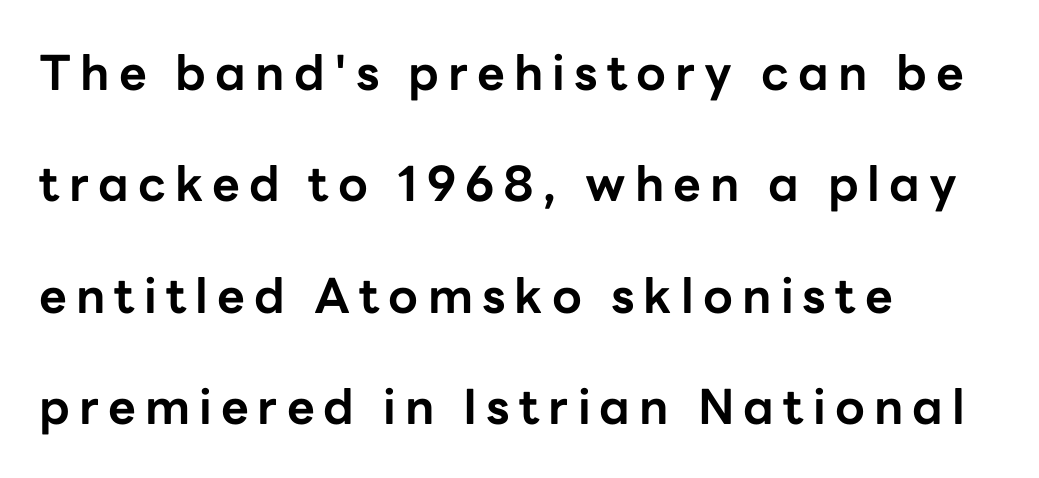
{"serif": "no", "italic": "no", "bold": "yes", "weight": "bold", "width": "normal", "stroke_contrast": "low", "x_height": "medium", "monospaced": "no", "underline": "no", "align": "left", "line_spacing": "loose", "line_spacing_ratio": 2.32, "glyph_px": 48}
